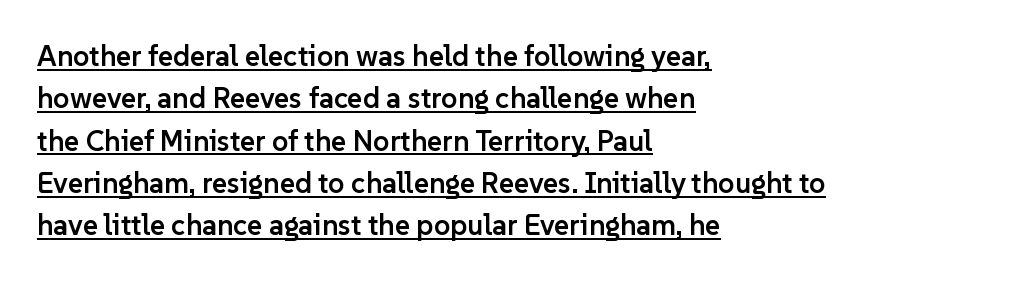
The image shows 29 px semibold sans-serif type, upright; set left-aligned, normal line spacing (1.46x), normal letter spacing, underlined; low stroke contrast and a medium x-height.
